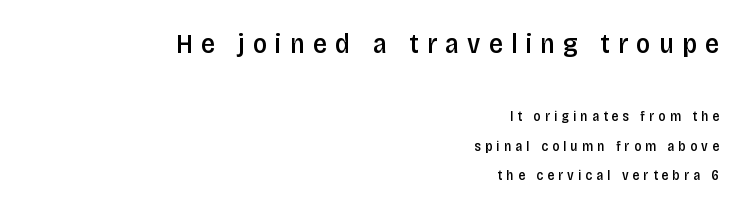
{"serif": "no", "italic": "no", "bold": "semi", "weight": "semibold", "width": "condensed", "stroke_contrast": "low", "x_height": "large", "monospaced": "no", "underline": "no", "align": "right", "line_spacing": "loose", "line_spacing_ratio": 2.1, "letter_spacing": "wide", "letter_spacing_em": 0.29, "larger_block": "first", "size_ratio": 2.0, "glyph_px": 28}
